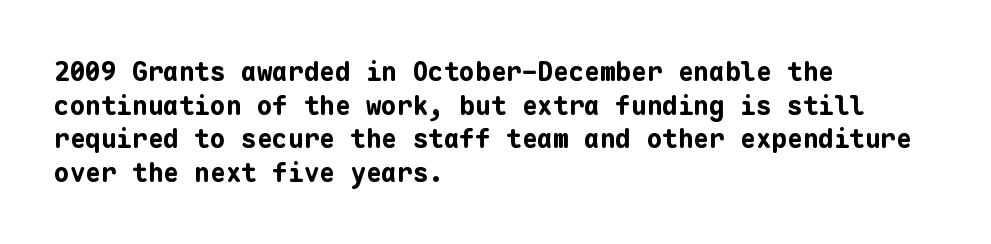
Regarding leading, the lines here are spaced in the standard way. Nothing unusual about the tracking: characters are spaced as the font intends. Clear beneath every line of the passage. The compositor pushed each line to the left boundary. Ascenders rise straight up at ninety degrees. The font is running at its bold setting.
